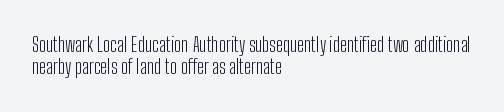
The baseline area is clear. The line texture is even and compact thanks to regular tracking. The typesetting does not lean heavy: it is not bold. Is there much room between lines? No — they nearly touch.
